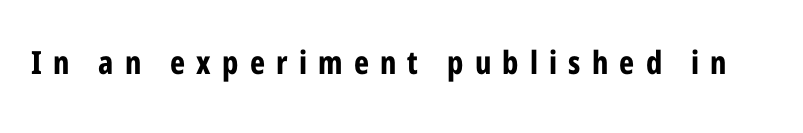
The image shows 32 px bold, condensed sans-serif type, upright; set unusually wide letter spacing (+0.35 em), not underlined; low stroke contrast and a medium x-height.
